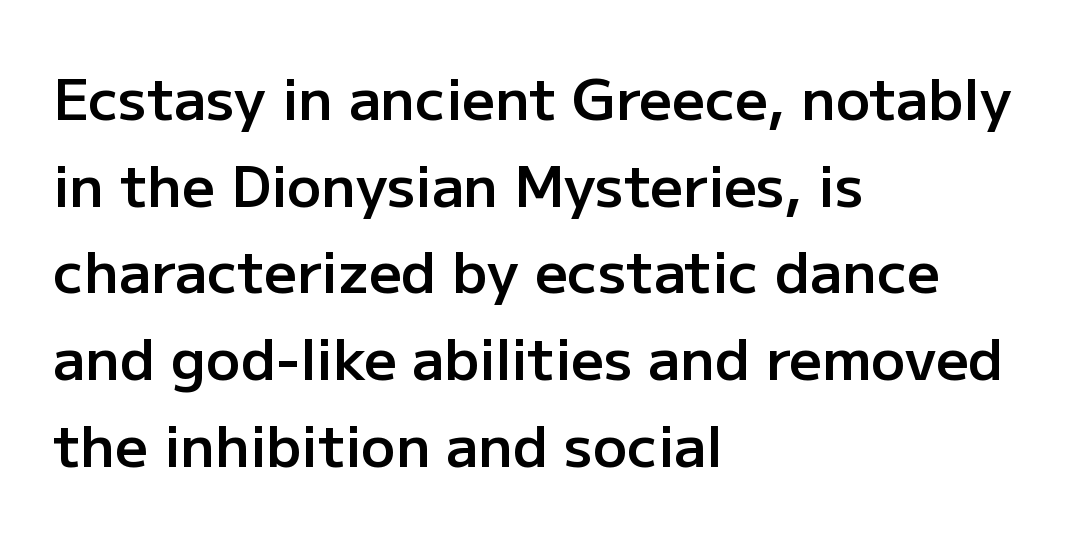
The image shows 57 px semibold sans-serif type, upright; set left-aligned, normal line spacing (1.52x), normal letter spacing, not underlined; low stroke contrast and a medium x-height.
